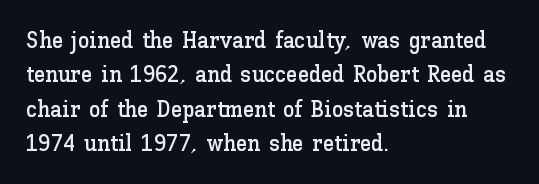
Q: Is the text italic (slanted)? A: No, it is upright.
Q: Is the text underlined? A: No.
Q: How is the paragraph aligned? A: Left-aligned.
Q: Is the spacing between letters normal or unusually wide? A: Normal.
Q: Is the spacing between lines tight, normal or loose? A: Normal.
